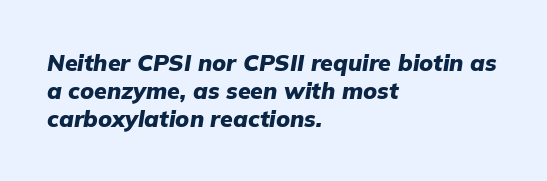
A clean baseline with only descenders dipping below it. Compared with an ordinary text face, these strokes are far heavier — a full bold. The axis of the letterforms is tilted away from vertical. Alignment: flush left.
